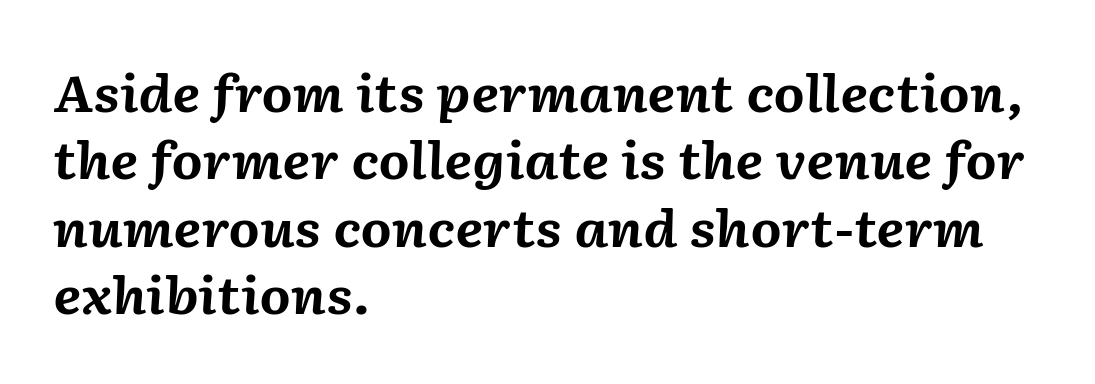
Q: Is the text bold? A: Yes.
Q: Is the text italic (slanted)? A: Yes, it leans right by about 2 degrees.
Q: Is the text underlined? A: No.
Q: How is the paragraph aligned? A: Left-aligned.
Q: Is the spacing between letters normal or unusually wide? A: Normal.
Q: Is the spacing between lines tight, normal or loose? A: Normal.
Q: Width (condensed, normal, or wide)? A: Normal.
Q: Stroke contrast? A: Medium.
Q: x-height? A: Medium.
Q: Monospaced? A: No.
